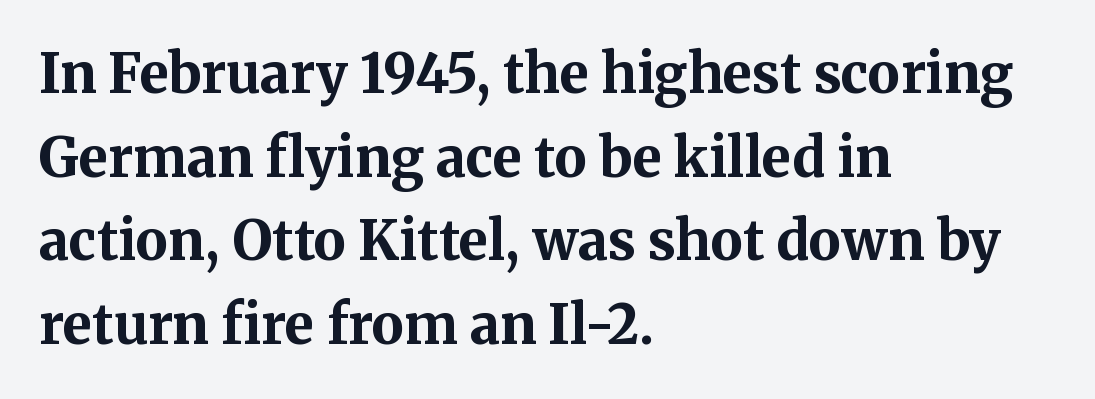
{"serif": "yes", "italic": "no", "bold": "yes", "weight": "bold", "width": "normal", "stroke_contrast": "medium", "x_height": "medium", "monospaced": "no", "underline": "no", "align": "left", "line_spacing": "normal", "line_spacing_ratio": 1.55, "letter_spacing": "normal", "letter_spacing_em": 0.0, "glyph_px": 54}
